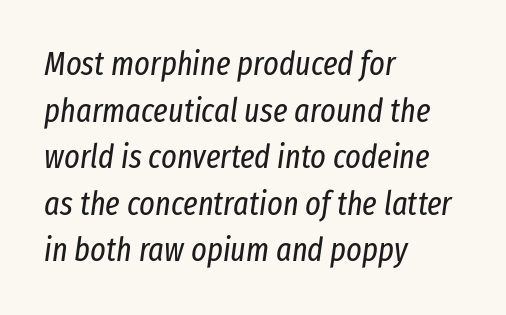
The image shows 33 px regular-weight, condensed type, italic (leaning right); set left-aligned, normal line spacing (1.41x), normal letter spacing, not underlined; low stroke contrast and a medium x-height.
